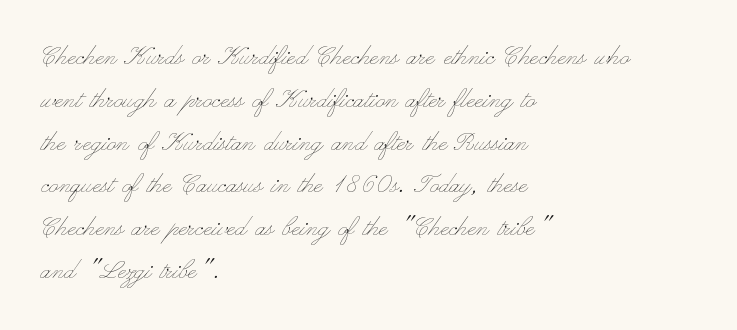
The face used here is proportionally spaced, like ordinary book or web type. The paragraph has a hard left edge and a soft right edge. This rendering leaves character spacing at its baseline value.
